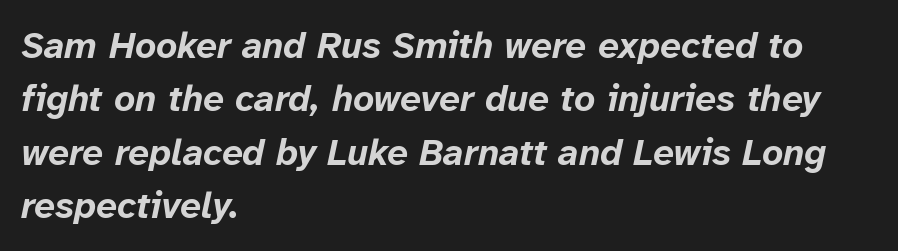
{"italic": "yes", "lean": "right", "slant_degrees": 12, "bold": "yes", "weight": "bold", "width": "normal", "stroke_contrast": "low", "x_height": "medium", "monospaced": "no", "underline": "no", "align": "left", "line_spacing": "normal", "line_spacing_ratio": 1.44, "letter_spacing": "normal", "letter_spacing_em": 0.0, "glyph_px": 37}
